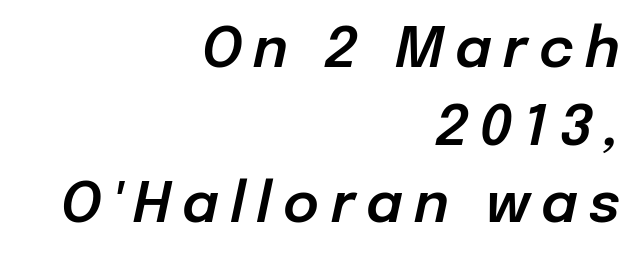
Q: Is the text italic (slanted)? A: Yes, it leans right by about 12 degrees.
Q: Is the text underlined? A: No.
Q: How is the paragraph aligned? A: Right-aligned.
Q: Is the spacing between letters normal or unusually wide? A: Unusually wide.
Q: Is the spacing between lines tight, normal or loose? A: Normal.
Q: Width (condensed, normal, or wide)? A: Normal.
Q: Stroke contrast? A: Low.
Q: x-height? A: Medium.
Q: Monospaced? A: No.
